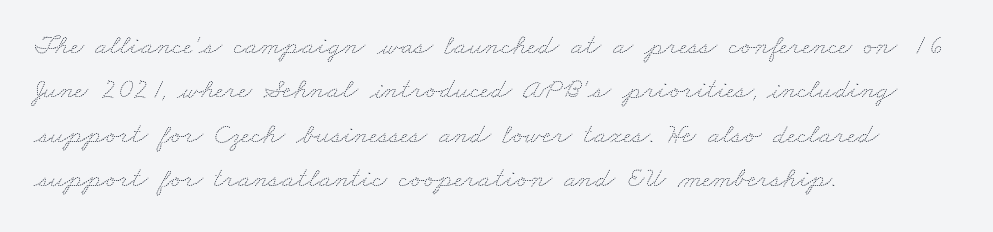
The image shows 29 px thin, wide type; set left-aligned, normal line spacing (1.53x), normal letter spacing, not underlined; medium stroke contrast and a small x-height.
